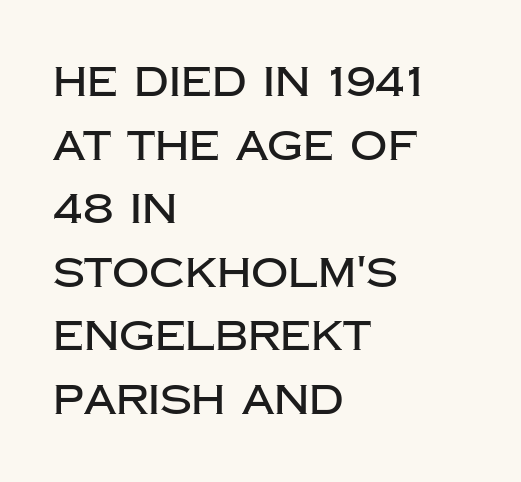
Q: Is the text italic (slanted)? A: No, it is upright.
Q: Is the typeface a serif or a sans-serif typeface? A: Sans-serif.
Q: Is the text underlined? A: No.
Q: How is the paragraph aligned? A: Left-aligned.
Q: Is the spacing between letters normal or unusually wide? A: Normal.
Q: Is the spacing between lines tight, normal or loose? A: Normal.
Q: Width (condensed, normal, or wide)? A: Normal.
Q: Stroke contrast? A: Low.
Q: x-height? A: Large.
Q: Monospaced? A: No.
